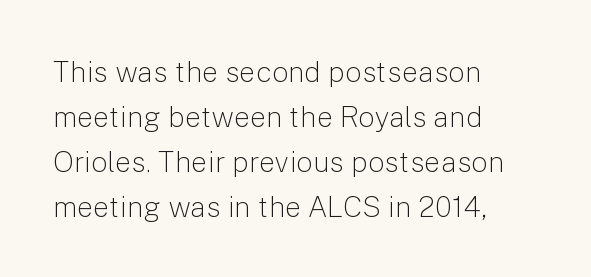
{"serif": "no", "italic": "no", "bold": "no", "weight": "light", "width": "normal", "stroke_contrast": "low", "x_height": "medium", "monospaced": "no", "underline": "no", "align": "left", "line_spacing": "normal", "line_spacing_ratio": 1.55, "letter_spacing": "normal", "letter_spacing_em": 0.0, "glyph_px": 29}
